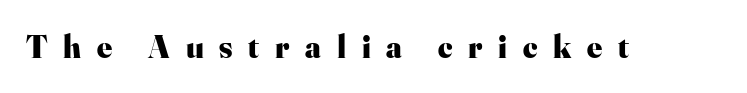
Q: Is the text bold? A: Yes.
Q: Is the text italic (slanted)? A: No, it is upright.
Q: Is the typeface a serif or a sans-serif typeface? A: Serif.
Q: Is the text underlined? A: No.
Q: Is the spacing between letters normal or unusually wide? A: Unusually wide.
Q: Width (condensed, normal, or wide)? A: Normal.
Q: Stroke contrast? A: High.
Q: x-height? A: Small.
Q: Monospaced? A: No.
